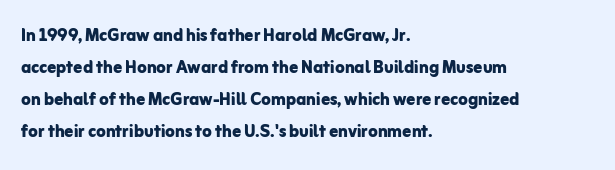
These lines were composed using upright roman letters. Bare-footed words on every line. The vertical gap from one line to the next is medium. Leftover space on each line is placed entirely after the last word. The line texture is even and compact thanks to regular tracking.
